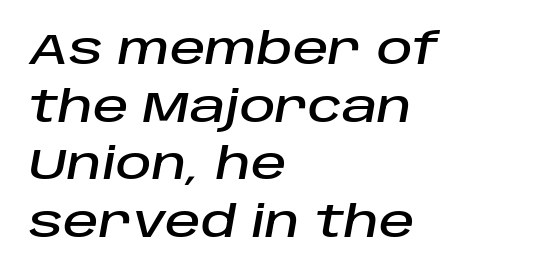
The image shows 44 px text type, italic (leaning right); set left-aligned, normal line spacing (1.31x), normal letter spacing, not underlined; low stroke contrast and a large x-height.
